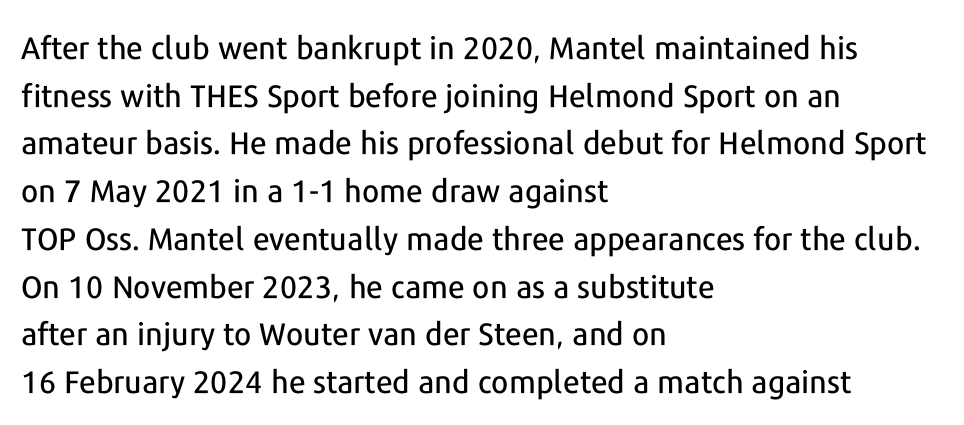
Designer's note — italics off, roman on. Glance below the letters and you will spot only blank space. The tracking reads as untouched default to a designer's eye. These lines are rendered in a variable-pitch font.
